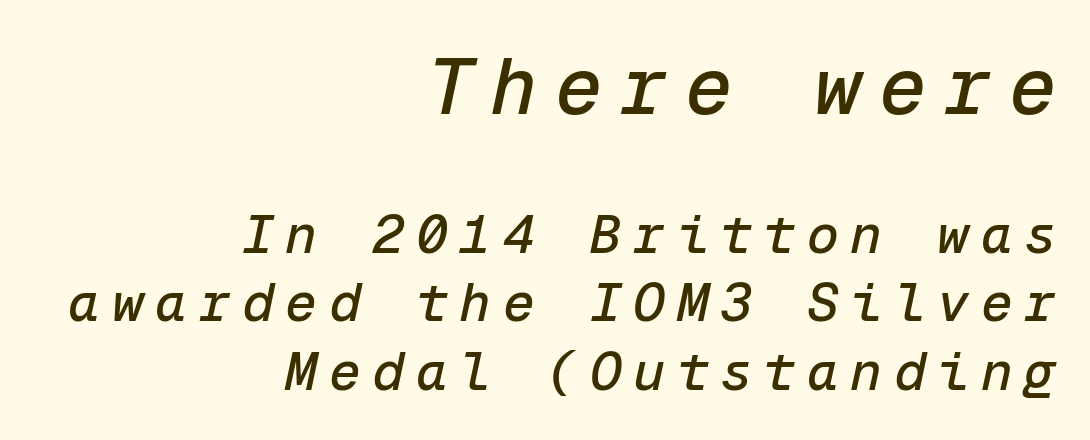
{"italic": "yes", "lean": "right", "slant_degrees": 12, "width": "normal", "stroke_contrast": "low", "x_height": "medium", "monospaced": "yes", "underline": "no", "align": "right", "line_spacing": "normal", "line_spacing_ratio": 1.29, "letter_spacing": "wide", "letter_spacing_em": 0.22, "larger_block": "first", "size_ratio": 1.49, "glyph_px": 79}
